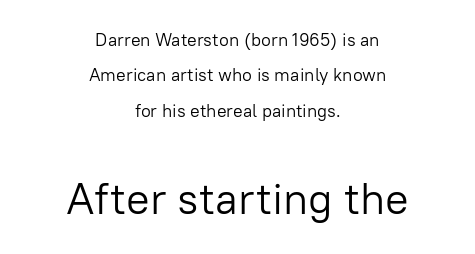
Quick note: underline off. Note the varied advance widths — an 'i' is clearly narrower than an 'm'. The type sits square on the baseline with zero lean. You get the small type first, then a jump to larger type.
